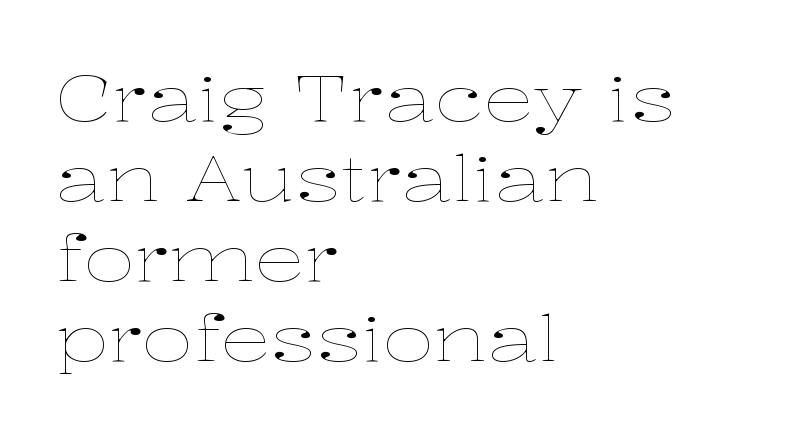
Q: Is the text bold? A: No.
Q: Is the text italic (slanted)? A: No, it is upright.
Q: Is the text underlined? A: No.
Q: How is the paragraph aligned? A: Left-aligned.
Q: Is the spacing between letters normal or unusually wide? A: Normal.
Q: Is the spacing between lines tight, normal or loose? A: Normal.
Q: Width (condensed, normal, or wide)? A: Wide.
Q: Stroke contrast? A: Low.
Q: x-height? A: Medium.
Q: Monospaced? A: No.
